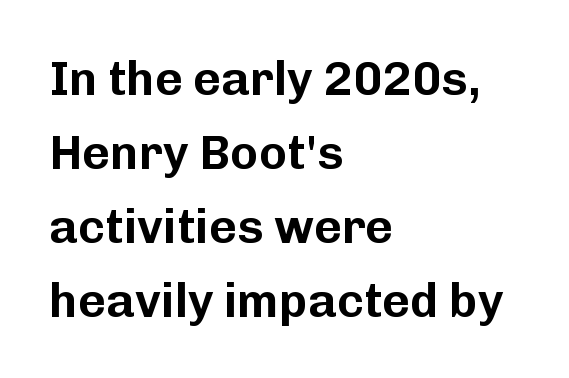
The image shows 48 px sans-serif type, upright; set left-aligned, normal line spacing (1.54x), normal letter spacing, not underlined; low stroke contrast and a medium x-height.
